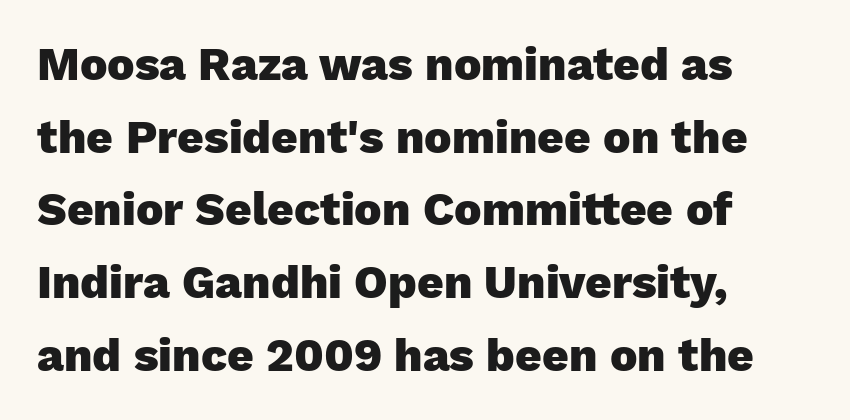
Q: Is the text bold? A: Yes.
Q: Is the text italic (slanted)? A: No, it is upright.
Q: Is the typeface a serif or a sans-serif typeface? A: Sans-serif.
Q: Is the text underlined? A: No.
Q: How is the paragraph aligned? A: Left-aligned.
Q: Is the spacing between letters normal or unusually wide? A: Normal.
Q: Is the spacing between lines tight, normal or loose? A: Normal.
Q: Width (condensed, normal, or wide)? A: Normal.
Q: Stroke contrast? A: Low.
Q: x-height? A: Medium.
Q: Monospaced? A: No.
